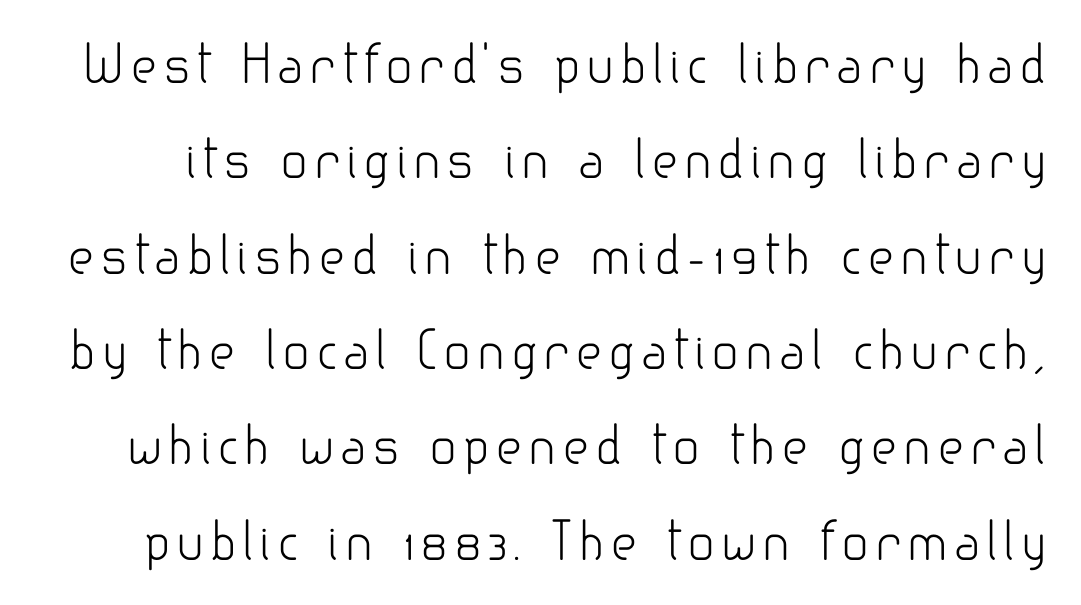
The image shows 51 px light sans-serif type, upright; set line spacing 1.87x, not underlined; low stroke contrast and a small x-height.
